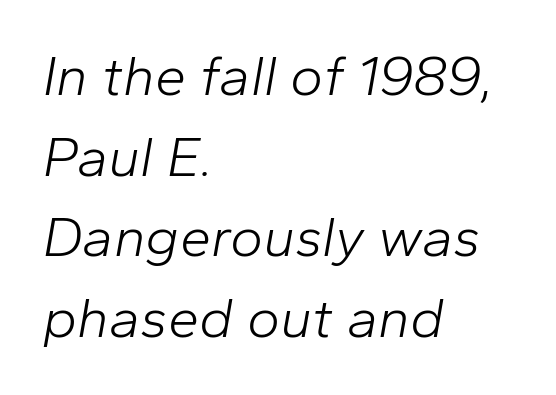
Q: Is the text bold? A: No.
Q: Is the text italic (slanted)? A: Yes, it leans right by about 10 degrees.
Q: Is the text underlined? A: No.
Q: How is the paragraph aligned? A: Left-aligned.
Q: Is the spacing between letters normal or unusually wide? A: Normal.
Q: Is the spacing between lines tight, normal or loose? A: Normal.
Q: Width (condensed, normal, or wide)? A: Normal.
Q: Stroke contrast? A: Low.
Q: x-height? A: Medium.
Q: Monospaced? A: No.
